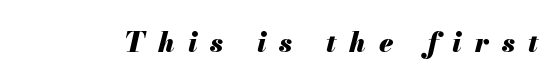
Q: Is the text bold? A: Yes.
Q: Is the text italic (slanted)? A: Yes, it leans right by about 13 degrees.
Q: Is the text underlined? A: No.
Q: Is the spacing between letters normal or unusually wide? A: Unusually wide.
